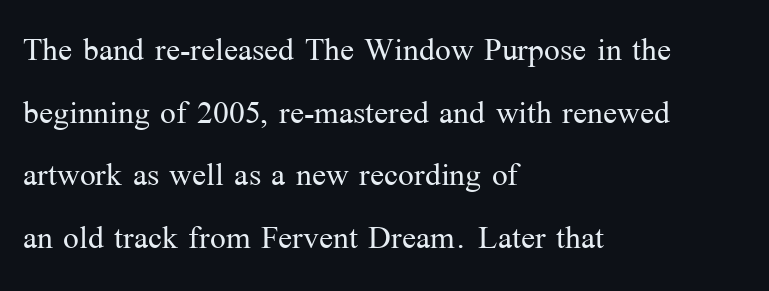
{"serif": "yes", "italic": "no", "bold": "no", "weight": "light", "width": "normal", "stroke_contrast": "medium", "x_height": "medium", "monospaced": "no", "underline": "no", "align": "left", "line_spacing": "normal", "line_spacing_ratio": 1.49, "letter_spacing": "normal", "letter_spacing_em": 0.0, "glyph_px": 42}
